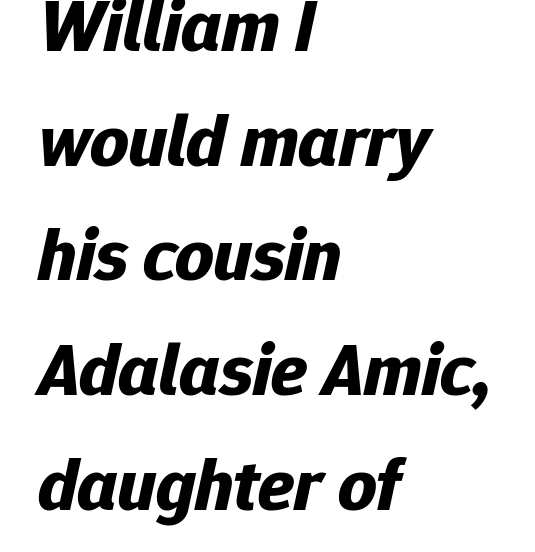
Is this a fixed-width face? No — the glyphs have proportional, varying widths. Set as a true bold cut, around the 700 mark. Slant detected: the letters are inclined. Inter-character spacing is left at the font's built-in metrics. Compared with a centered layout, this one pins lines to the left instead.
